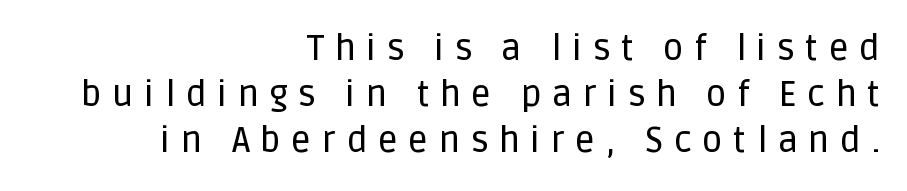
Q: Is the text italic (slanted)? A: No, it is upright.
Q: Is the typeface a serif or a sans-serif typeface? A: Sans-serif.
Q: Is the text underlined? A: No.
Q: How is the paragraph aligned? A: Right-aligned.
Q: Is the spacing between letters normal or unusually wide? A: Unusually wide.
Q: Is the spacing between lines tight, normal or loose? A: Normal.
Q: Width (condensed, normal, or wide)? A: Normal.
Q: Stroke contrast? A: Low.
Q: x-height? A: Large.
Q: Monospaced? A: No.
